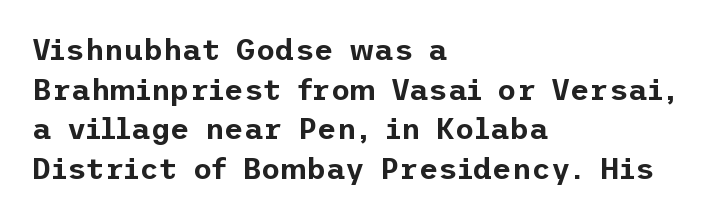
{"serif": "no", "italic": "no", "width": "normal", "stroke_contrast": "low", "x_height": "medium", "underline": "no", "align": "left", "line_spacing": "normal", "line_spacing_ratio": 1.32, "letter_spacing": "normal", "letter_spacing_em": 0.0, "glyph_px": 30}
